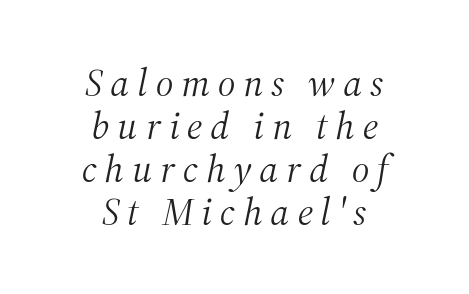
Looks like regular typesetting: each glyph gets only the width it needs. Is this a heavy cut? Hardly; it is regular or lighter. Regarding leading, the lines here are crowded together. Each letter's strokes conclude with small projecting serifs. Honestly, the letter spacing is so wide it's the main thing you notice.
